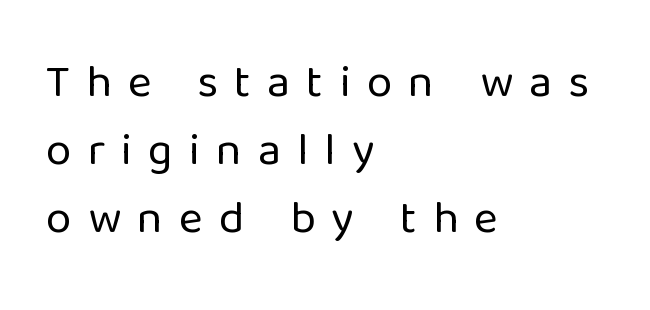
Q: Is the text bold? A: No.
Q: Is the text italic (slanted)? A: No, it is upright.
Q: Is the typeface a serif or a sans-serif typeface? A: Sans-serif.
Q: Is the text underlined? A: No.
Q: How is the paragraph aligned? A: Left-aligned.
Q: Is the spacing between letters normal or unusually wide? A: Unusually wide.
Q: Is the spacing between lines tight, normal or loose? A: Normal.
Q: Width (condensed, normal, or wide)? A: Normal.
Q: Stroke contrast? A: Low.
Q: x-height? A: Medium.
Q: Monospaced? A: No.
